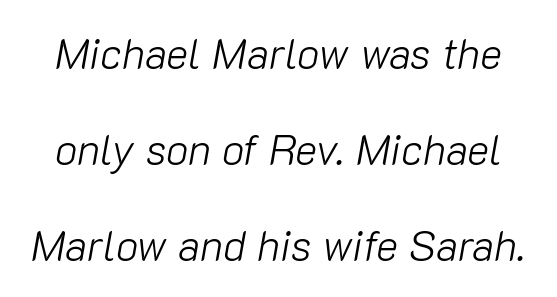
Q: Is the text bold? A: No.
Q: Is the text italic (slanted)? A: Yes, it leans right by about 10 degrees.
Q: Is the text underlined? A: No.
Q: Is the spacing between letters normal or unusually wide? A: Normal.
Q: Is the spacing between lines tight, normal or loose? A: Loose.
Q: Width (condensed, normal, or wide)? A: Normal.
Q: Stroke contrast? A: Low.
Q: x-height? A: Medium.
Q: Monospaced? A: No.
